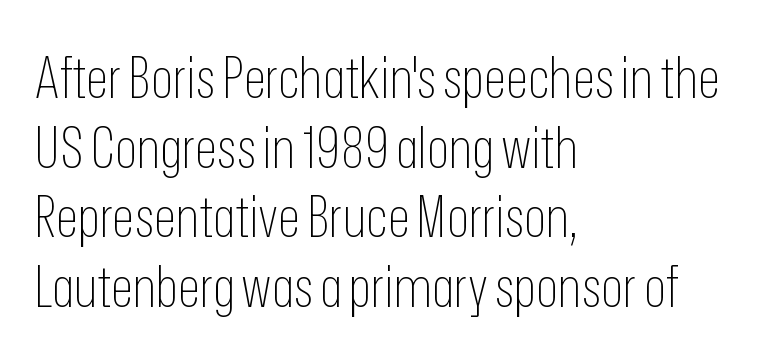
Where is the straight margin? On the left. The face used here is rendered with its standard letterfit. Nothing sits at the stroke ends, so this counts as sans-serif. Each letter keeps its own natural width here, so spacing adapts to shape. Notice how the stems are strictly vertical — no italics here. The passage shown is not underscored anywhere.
